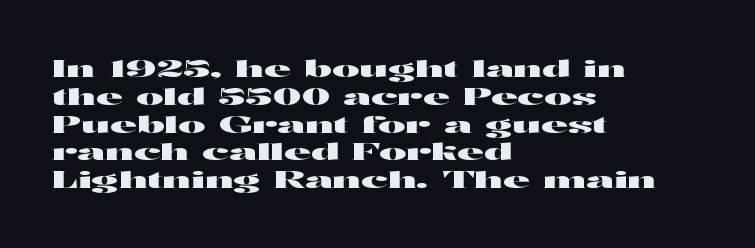
Q: Is the text italic (slanted)? A: No, it is upright.
Q: Is the text underlined? A: No.
Q: How is the paragraph aligned? A: Left-aligned.
Q: Is the spacing between letters normal or unusually wide? A: Normal.
